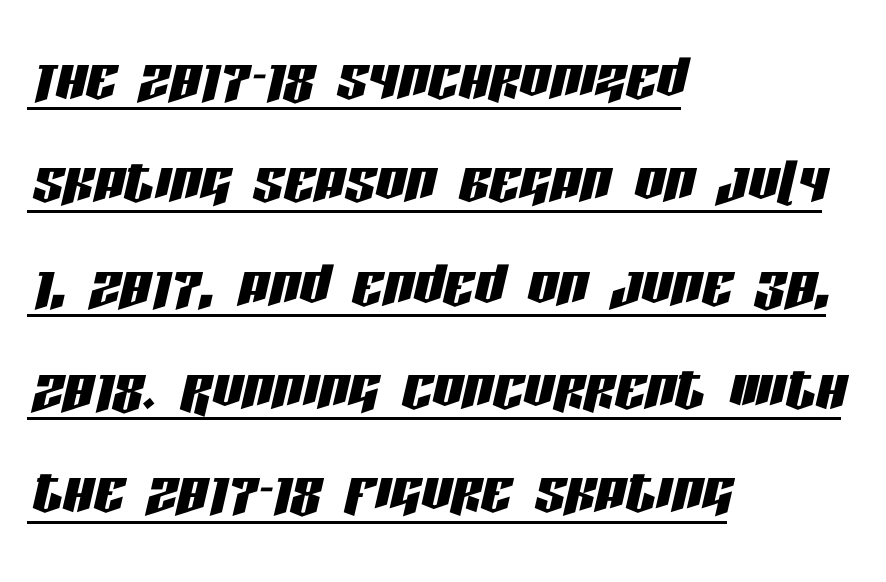
{"italic": "yes", "lean": "right", "slant_degrees": 13, "width": "condensed", "stroke_contrast": "low", "x_height": "large", "monospaced": "no", "underline": "yes", "align": "left", "line_spacing": "normal", "line_spacing_ratio": 1.36, "letter_spacing": "normal", "letter_spacing_em": 0.0, "glyph_px": 76}
